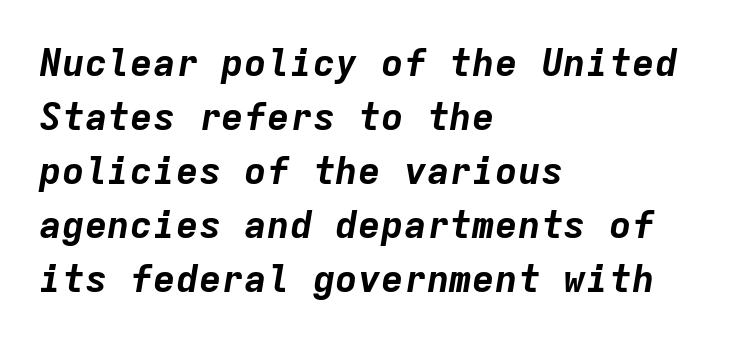
The image shows 38 px bold type, italic (leaning right), monospaced; set left-aligned, normal line spacing (1.42x), normal letter spacing, not underlined; low stroke contrast and a medium x-height.
